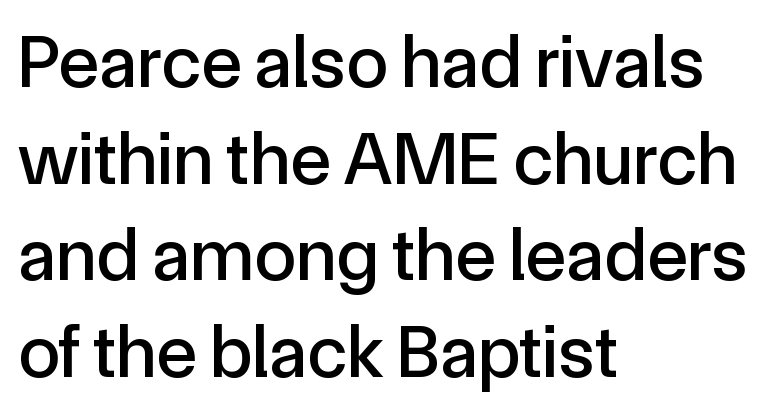
Q: Is the text italic (slanted)? A: No, it is upright.
Q: Is the typeface a serif or a sans-serif typeface? A: Sans-serif.
Q: Is the text underlined? A: No.
Q: How is the paragraph aligned? A: Left-aligned.
Q: Is the spacing between letters normal or unusually wide? A: Normal.
Q: Is the spacing between lines tight, normal or loose? A: Normal.
Q: Width (condensed, normal, or wide)? A: Normal.
Q: x-height? A: Medium.
Q: Monospaced? A: No.
